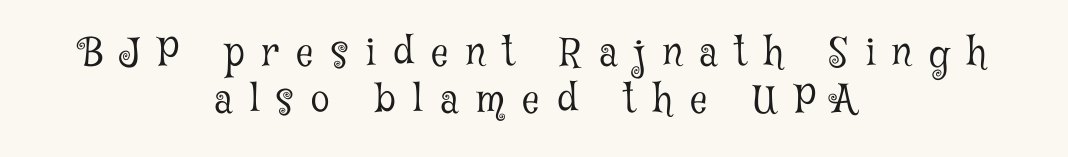
Q: Is the text bold? A: No.
Q: Is the text italic (slanted)? A: No, it is upright.
Q: Is the typeface a serif or a sans-serif typeface? A: Serif.
Q: Is the text underlined? A: No.
Q: How is the paragraph aligned? A: Centered.
Q: Is the spacing between letters normal or unusually wide? A: Unusually wide.
Q: Width (condensed, normal, or wide)? A: Condensed.
Q: Stroke contrast? A: Low.
Q: x-height? A: Medium.
Q: Monospaced? A: No.
